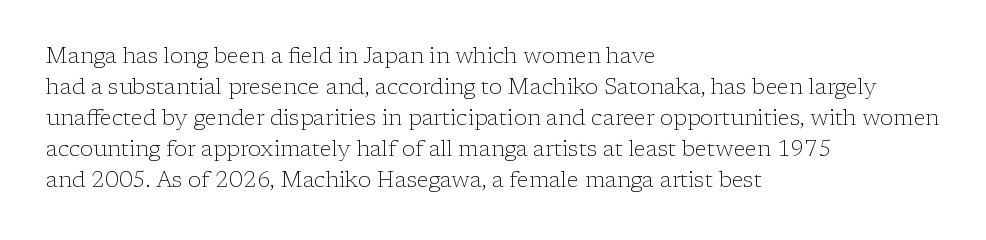
The image shows 22 px text type, upright; set left-aligned, normal line spacing (1.41x), normal letter spacing, not underlined.
